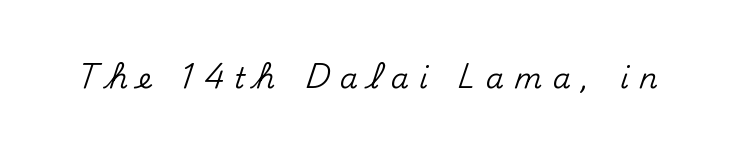
{"serif": "no", "width": "normal", "stroke_contrast": "medium", "x_height": "small", "monospaced": "no", "underline": "no", "letter_spacing": "wide", "letter_spacing_em": 0.36, "glyph_px": 29}
